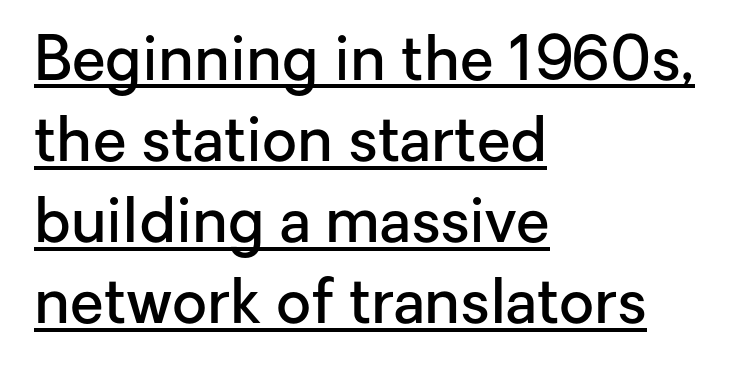
Upright lettering throughout. The gaps between neighbouring characters are ordinary and unremarkable. Spacing verdict: proportional, widths tailored to each character. All the whitespace from short lines collects on the right. Each glyph is drawn with semibold strokes, heavier than normal yet not fully bold.
